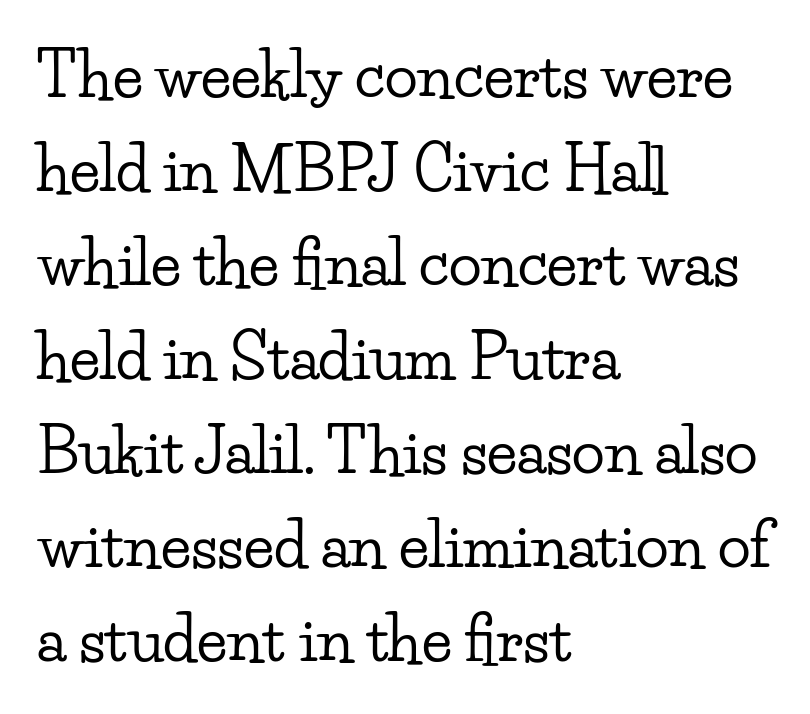
Q: Is the text italic (slanted)? A: No, it is upright.
Q: Is the typeface a serif or a sans-serif typeface? A: Serif.
Q: Is the text underlined? A: No.
Q: How is the paragraph aligned? A: Left-aligned.
Q: Is the spacing between letters normal or unusually wide? A: Normal.
Q: Is the spacing between lines tight, normal or loose? A: Normal.
Q: Width (condensed, normal, or wide)? A: Wide.
Q: Stroke contrast? A: Low.
Q: x-height? A: Small.
Q: Monospaced? A: No.
